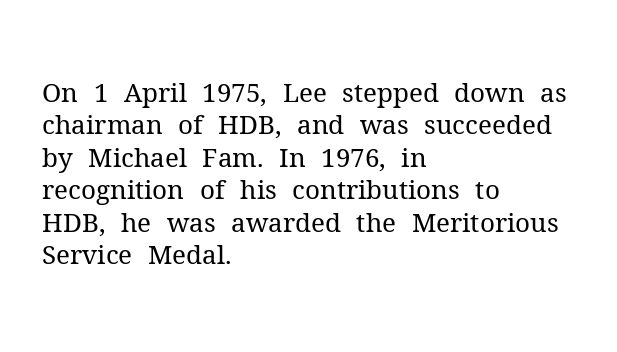
The image shows 26 px text type, upright; set left-aligned, normal line spacing (1.25x), normal letter spacing, not underlined.
